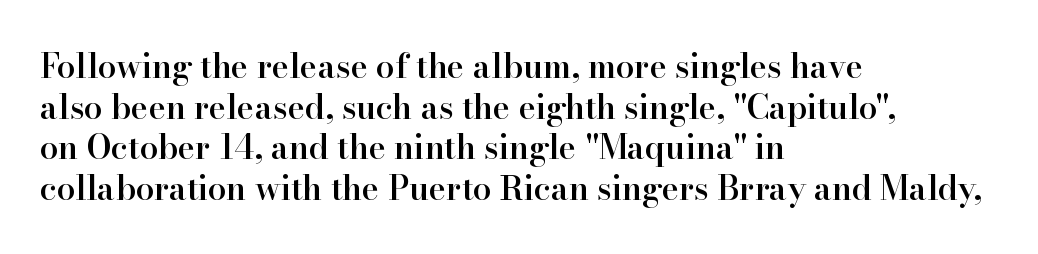
Here the designer chose a conventional face with non-uniform glyph widths. The letters stand straight up with perfectly vertical stems. The lines are quadded left. Between one letter and the next there's only the usual sliver of space. What kind of face is this? One with serifs. A clean baseline with only descenders dipping below it.
